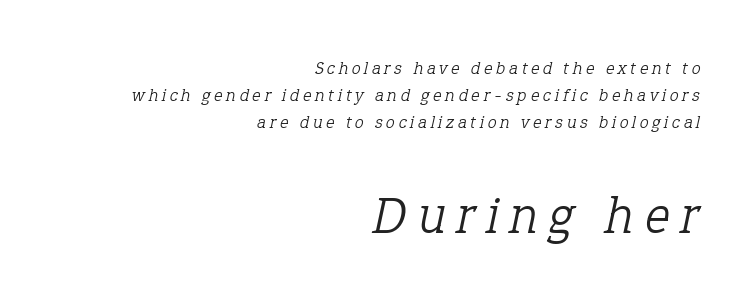
Q: Is the text bold? A: No.
Q: Is the text italic (slanted)? A: Yes, it leans right by about 12 degrees.
Q: Is the typeface a serif or a sans-serif typeface? A: Serif.
Q: Is the text underlined? A: No.
Q: How is the paragraph aligned? A: Right-aligned.
Q: Is the spacing between letters normal or unusually wide? A: Unusually wide.
Q: Is the spacing between lines tight, normal or loose? A: Normal.
Q: Which block of text is set in a larger size, the first (top) or the second (bottom)? A: The second (bottom) one.
Q: Width (condensed, normal, or wide)? A: Normal.
Q: Stroke contrast? A: Low.
Q: x-height? A: Medium.
Q: Monospaced? A: No.
